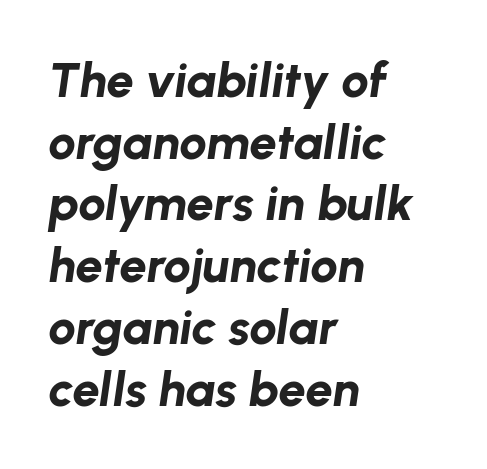
{"italic": "yes", "lean": "right", "slant_degrees": 8, "bold": "yes", "weight": "bold", "width": "normal", "stroke_contrast": "low", "x_height": "medium", "monospaced": "no", "underline": "no", "align": "left", "line_spacing": "normal", "line_spacing_ratio": 1.26, "letter_spacing": "normal", "letter_spacing_em": 0.0, "glyph_px": 49}
